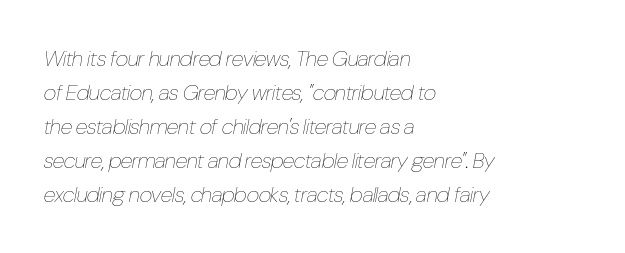
Q: Is the text bold? A: No.
Q: Is the text italic (slanted)? A: Yes, it leans right by about 10 degrees.
Q: Is the text underlined? A: No.
Q: How is the paragraph aligned? A: Left-aligned.
Q: Is the spacing between letters normal or unusually wide? A: Normal.
Q: Is the spacing between lines tight, normal or loose? A: Normal.
